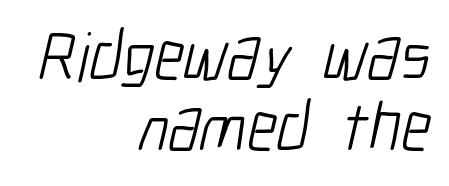
The image shows 69 px light, condensed sans-serif type; set right-aligned, tight line spacing (1.03x), normal letter spacing, not underlined; low stroke contrast and a medium x-height.
